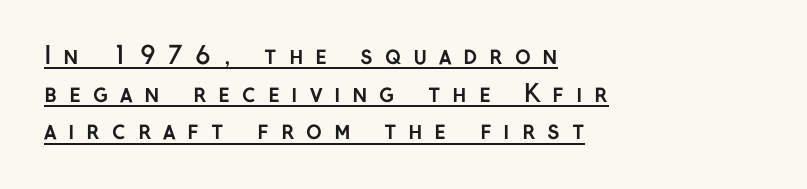
How are the letters spaced? Widely, with obvious added tracking. Emphasis by weight is at full strength: bold. Is there any slant? The stems are plumb. Summary of vertical rhythm: regular, with standard interline spacing. The paragraph has a hard left edge and a soft right edge.
